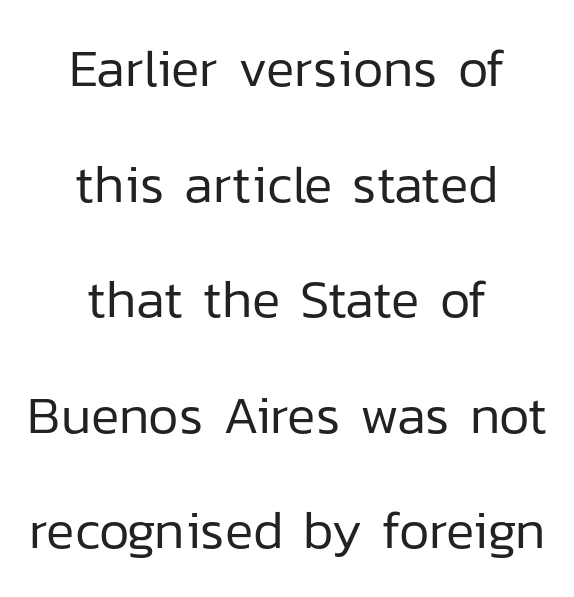
The image shows 53 px regular-weight sans-serif type, upright; set centered, loose line spacing (2.18x), normal letter spacing, not underlined; low stroke contrast and a medium x-height.
